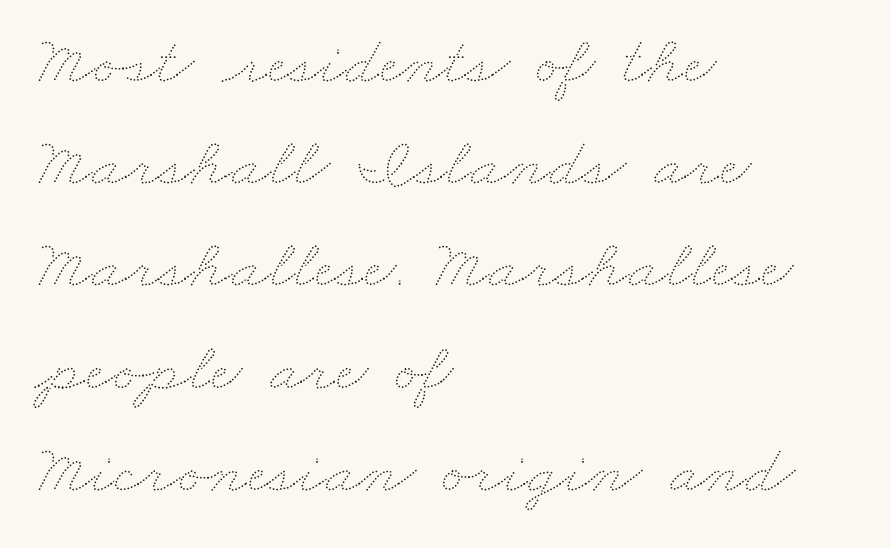
{"bold": "no", "weight": "thin", "width": "wide", "stroke_contrast": "medium", "x_height": "small", "monospaced": "no", "underline": "no", "align": "left", "line_spacing": "normal", "line_spacing_ratio": 1.46, "letter_spacing": "normal", "letter_spacing_em": 0.0, "glyph_px": 70}
